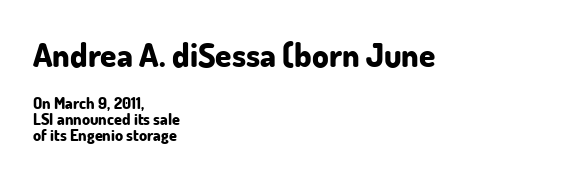
Q: Is the text bold? A: Yes.
Q: Is the text italic (slanted)? A: No, it is upright.
Q: Is the typeface a serif or a sans-serif typeface? A: Sans-serif.
Q: Is the text underlined? A: No.
Q: How is the paragraph aligned? A: Left-aligned.
Q: Is the spacing between letters normal or unusually wide? A: Normal.
Q: Is the spacing between lines tight, normal or loose? A: Tight.
Q: Which block of text is set in a larger size, the first (top) or the second (bottom)? A: The first (top) one.
Q: Width (condensed, normal, or wide)? A: Normal.
Q: Stroke contrast? A: Low.
Q: x-height? A: Small.
Q: Monospaced? A: No.
